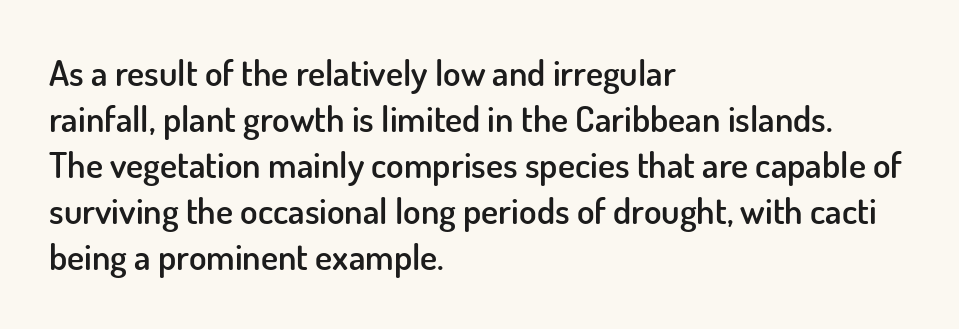
The image shows 36 px semibold sans-serif type, upright; set left-aligned, normal line spacing (1.28x), normal letter spacing, not underlined; low stroke contrast and a small x-height.
